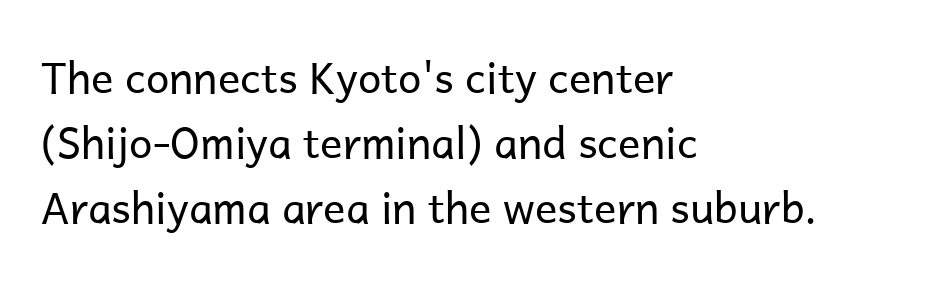
{"serif": "no", "italic": "no", "bold": "no", "weight": "regular", "width": "normal", "stroke_contrast": "low", "x_height": "medium", "monospaced": "no", "underline": "no", "align": "left", "line_spacing": "normal", "line_spacing_ratio": 1.55, "letter_spacing": "normal", "letter_spacing_em": 0.0, "glyph_px": 42}
